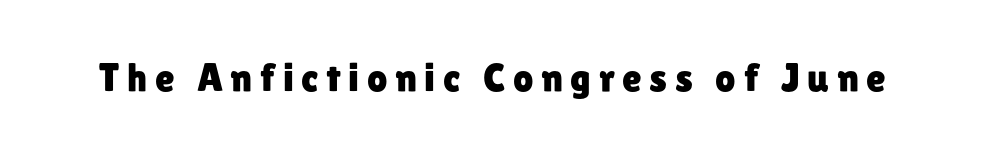
Ordinary non-slanted type is in use. Descender tails drop into unmarked territory. A typesetter would call this proportional, since set widths differ per character. Grotesque or geometric, the face here clearly has no serifs.
